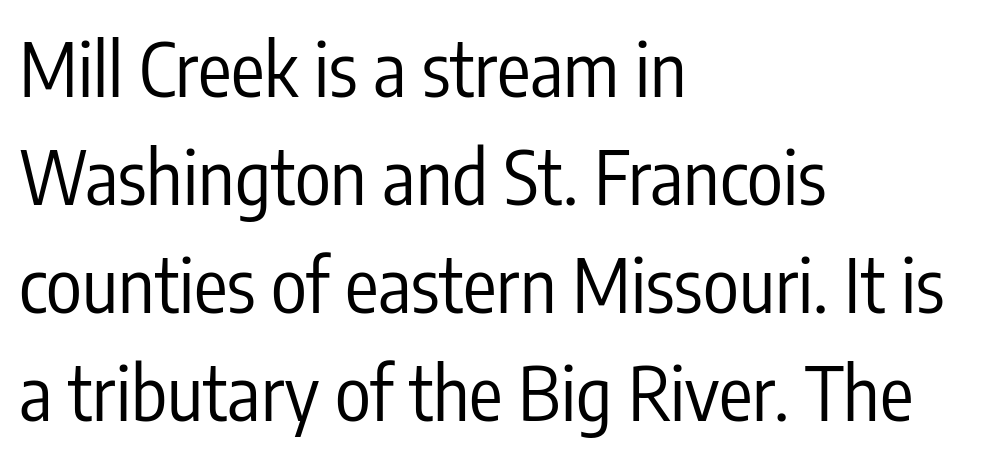
{"serif": "no", "italic": "no", "bold": "no", "weight": "regular", "width": "condensed", "stroke_contrast": "low", "x_height": "medium", "monospaced": "no", "underline": "no", "align": "left", "line_spacing": "normal", "line_spacing_ratio": 1.44, "letter_spacing": "normal", "letter_spacing_em": 0.0, "glyph_px": 75}
